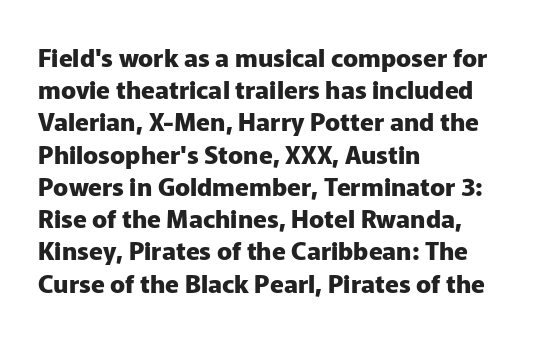
Q: Is the text bold? A: Yes.
Q: Is the text italic (slanted)? A: No, it is upright.
Q: Is the text underlined? A: No.
Q: How is the paragraph aligned? A: Left-aligned.
Q: Is the spacing between letters normal or unusually wide? A: Normal.
Q: Is the spacing between lines tight, normal or loose? A: Normal.
